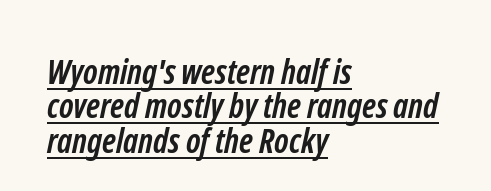
{"serif": "no", "bold": "yes", "weight": "semibold", "width": "condensed", "stroke_contrast": "low", "x_height": "medium", "monospaced": "no", "underline": "yes", "align": "left", "line_spacing": "tight", "line_spacing_ratio": 1.01, "letter_spacing": "normal", "letter_spacing_em": 0.0, "glyph_px": 34}
